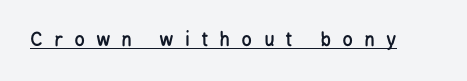
Vertical strokes here are truly vertical. Is there an underline? Yes — a line sits under the letters. Between one letter and the next there's a generous, obvious gap.
